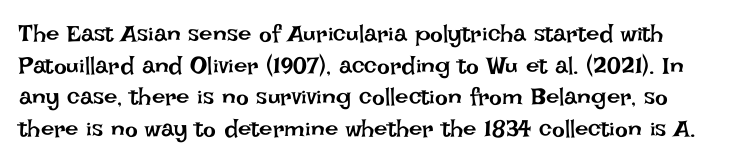
Q: Is the text bold? A: No.
Q: Is the text italic (slanted)? A: No, it is upright.
Q: Is the text underlined? A: No.
Q: Is the spacing between letters normal or unusually wide? A: Normal.
Q: Is the spacing between lines tight, normal or loose? A: Normal.
